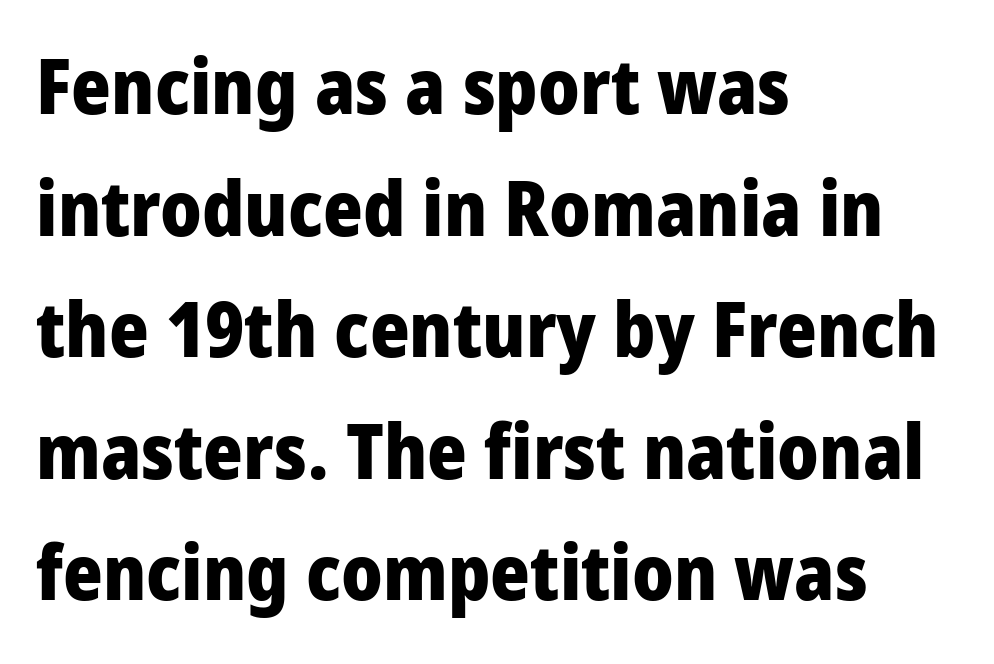
The image shows 76 px heavy, condensed sans-serif type, upright; set left-aligned, normal line spacing (1.6x), normal letter spacing, not underlined; low stroke contrast and a large x-height.
